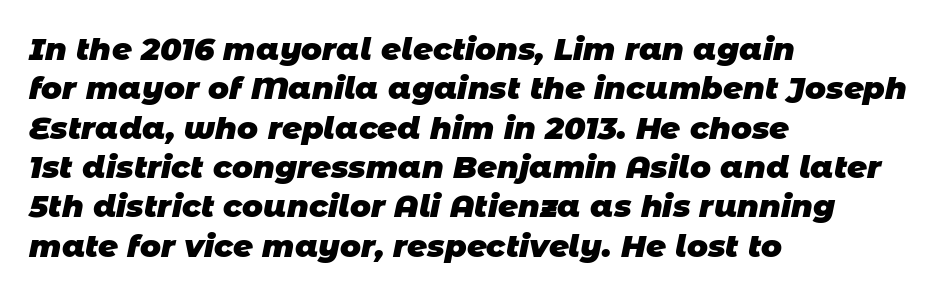
{"serif": "no", "bold": "yes", "weight": "heavy", "width": "normal", "stroke_contrast": "low", "x_height": "large", "monospaced": "no", "underline": "no", "align": "left", "line_spacing": "normal", "line_spacing_ratio": 1.27, "letter_spacing": "normal", "letter_spacing_em": 0.0, "glyph_px": 31}
